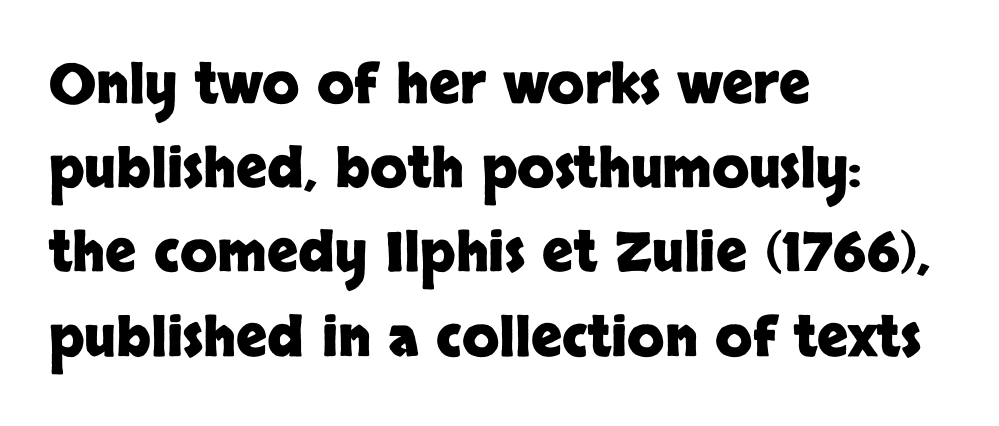
What's the leading like? Ordinary, nothing unusual. Underlining? Definitely not there. Glyph-to-glyph distance matches everyday printed text. Ordinary non-slanted type is in use. Typographically, this falls in the sans-serif category. You'd pick this weight for a headline — it's a proper bold.
